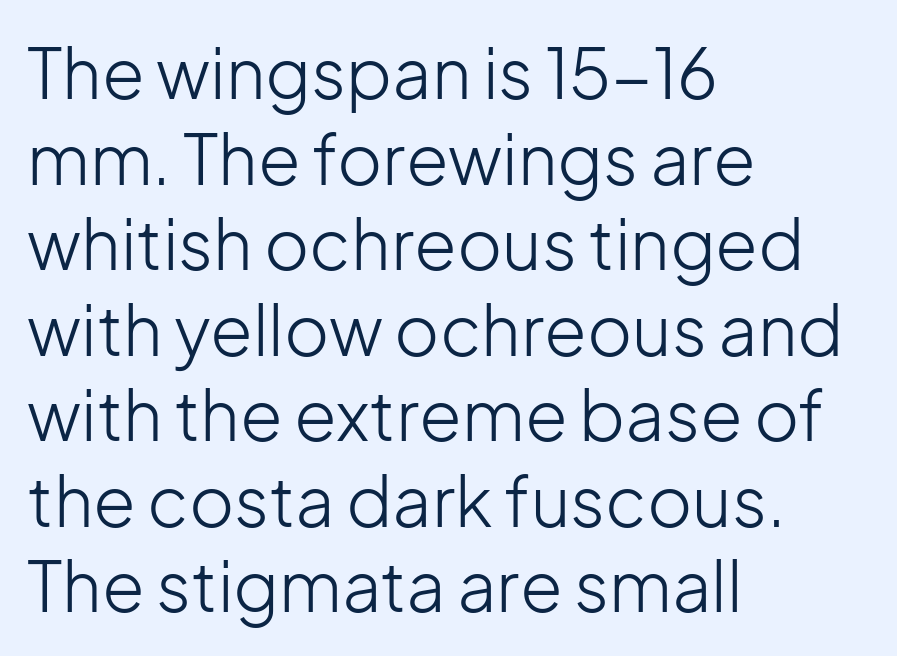
Q: Is the text bold? A: No.
Q: Is the text italic (slanted)? A: No, it is upright.
Q: Is the typeface a serif or a sans-serif typeface? A: Sans-serif.
Q: Is the text underlined? A: No.
Q: How is the paragraph aligned? A: Left-aligned.
Q: Is the spacing between letters normal or unusually wide? A: Normal.
Q: Width (condensed, normal, or wide)? A: Normal.
Q: Stroke contrast? A: Low.
Q: x-height? A: Medium.
Q: Monospaced? A: No.
